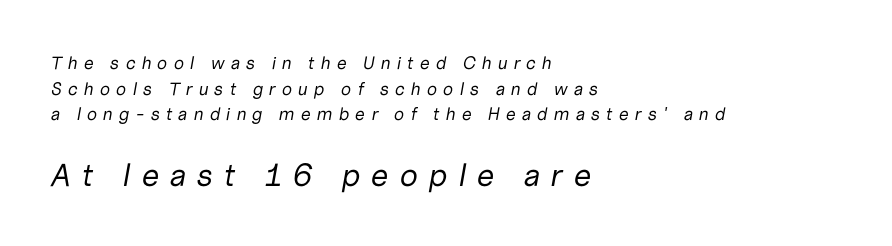
Weight: in the light-to-regular range. Just letters on the line, the space beneath them empty. In CSS terms this would be text-align: left. Each letter keeps its own natural width here, so spacing adapts to shape.
